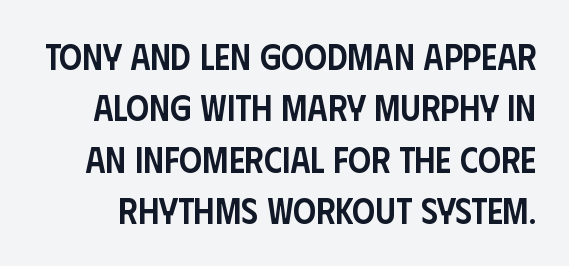
{"serif": "no", "italic": "no", "bold": "semi", "weight": "semibold", "width": "condensed", "stroke_contrast": "low", "x_height": "large", "monospaced": "no", "underline": "no", "line_spacing": "normal", "line_spacing_ratio": 1.43, "letter_spacing": "normal", "letter_spacing_em": 0.0, "glyph_px": 36}
